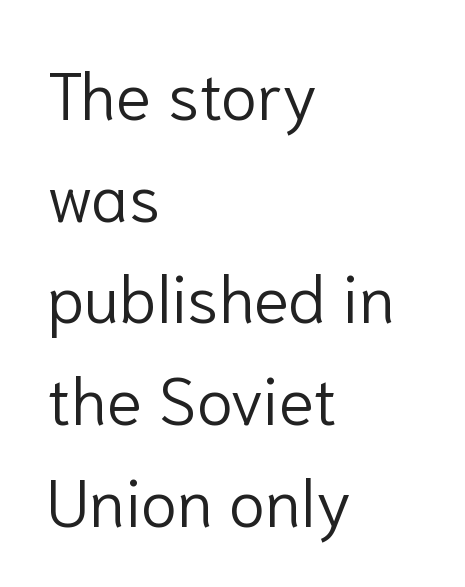
The image shows 66 px light sans-serif type, upright; set left-aligned, normal line spacing (1.54x), normal letter spacing, not underlined; low stroke contrast and a medium x-height.
